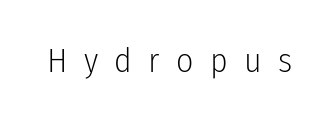
The face used here is a sans, in the tradition of grotesques and geometrics. The font's upright variant was chosen for this text. Words float on clear page, feet unadorned. This sample has the flowing, uneven cadence of proportional lettering. No extra ink here — the face is not bold. Compared with typical body copy, the letter spacing here is much looser.
